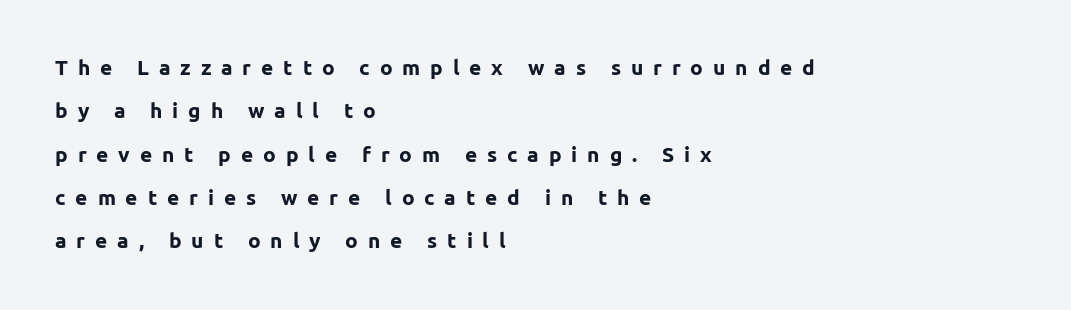
{"italic": "no", "bold": "yes", "underline": "no", "align": "left", "line_spacing": "loose", "line_spacing_ratio": 2.06, "letter_spacing": "wide", "letter_spacing_em": 0.47, "glyph_px": 21}
